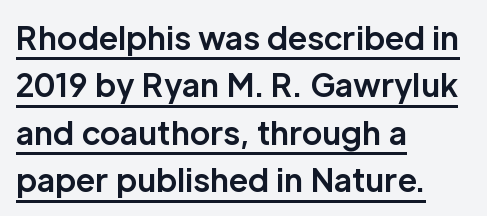
Q: Is the text bold? A: Yes.
Q: Is the text italic (slanted)? A: No, it is upright.
Q: Is the typeface a serif or a sans-serif typeface? A: Sans-serif.
Q: Is the text underlined? A: Yes.
Q: How is the paragraph aligned? A: Left-aligned.
Q: Is the spacing between letters normal or unusually wide? A: Normal.
Q: Is the spacing between lines tight, normal or loose? A: Normal.
Q: Width (condensed, normal, or wide)? A: Normal.
Q: Stroke contrast? A: Low.
Q: x-height? A: Medium.
Q: Monospaced? A: No.
